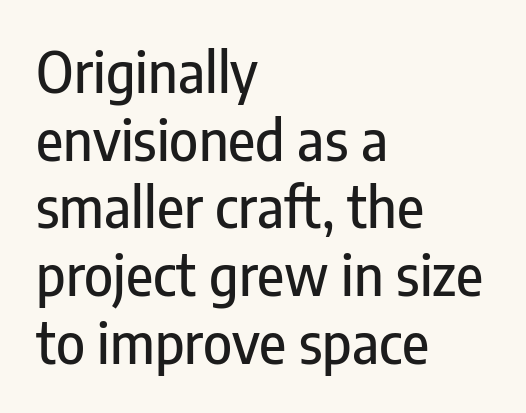
{"serif": "no", "italic": "no", "width": "condensed", "stroke_contrast": "low", "x_height": "medium", "monospaced": "no", "underline": "no", "align": "left", "line_spacing_ratio": 1.23, "letter_spacing": "normal", "letter_spacing_em": 0.0, "glyph_px": 55}
